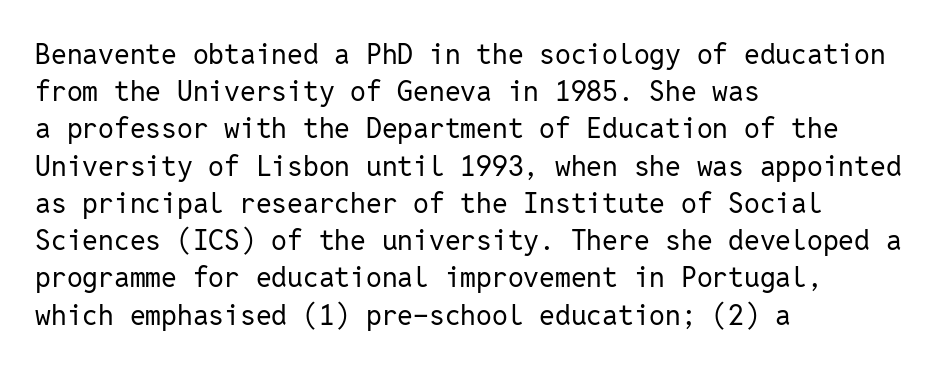
Is the letter spacing exaggerated? No — it looks like the ordinary default. A quiet, ordinary-to-light weight characterises the typeface. The letters march in equal steps, a hallmark of fixed-pitch type. Style check: upright. The string is rendered with underlining switched off.
